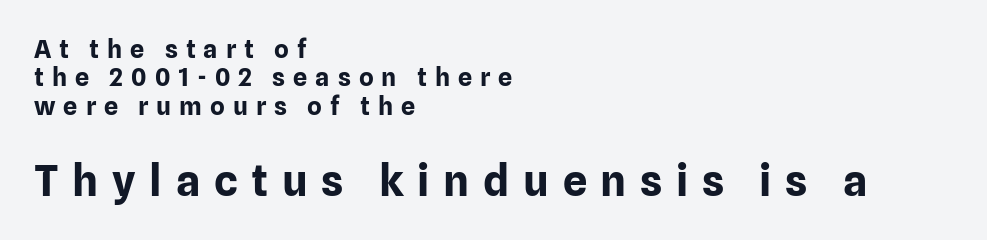
The image shows 43 px bold sans-serif type, upright; set left-aligned, tight line spacing (1.14x), unusually wide letter spacing (+0.32 em), not underlined; the second (bottom) block is 1.72x larger; low stroke contrast and a medium x-height.
